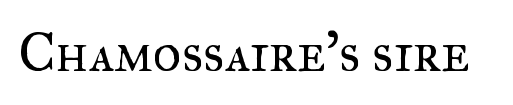
These glyphs show unthickened strokes, regular width or finer. Glyph-to-glyph distance matches everyday printed text. Here the designer chose a conventional face with non-uniform glyph widths. Decoration check: the copy has no underline. You can tell from the footed stems that serif type was used. The lettering stays uniformly vertical, giving the passage a roman look.
